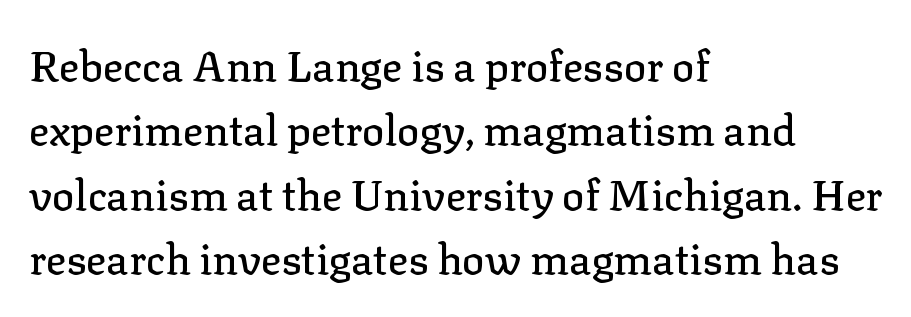
The image shows 42 px serif type, upright; set left-aligned, normal line spacing (1.53x), normal letter spacing, not underlined; low stroke contrast and a medium x-height.
